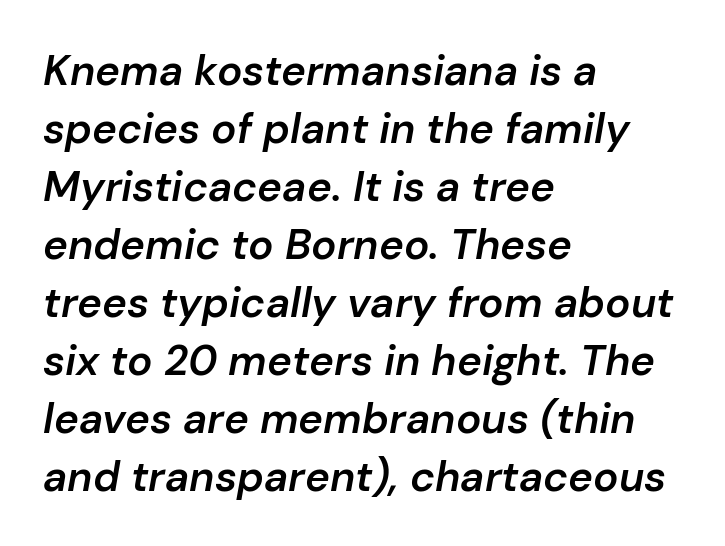
If you measured baseline to baseline, you'd find a middling distance. One-word summary of the alignment: left. The glyphs look as if they've been sheared to an angle. Looks like regular typesetting: each glyph gets only the width it needs.
